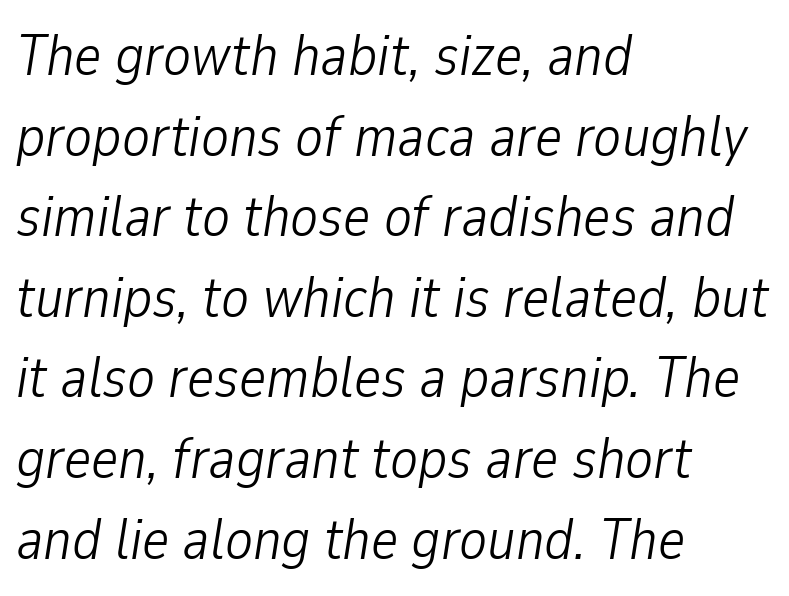
{"italic": "yes", "lean": "right", "slant_degrees": 9, "bold": "no", "weight": "light", "width": "condensed", "stroke_contrast": "low", "x_height": "medium", "monospaced": "no", "underline": "no", "align": "left", "line_spacing": "normal", "line_spacing_ratio": 1.39, "letter_spacing": "normal", "letter_spacing_em": 0.0, "glyph_px": 58}
